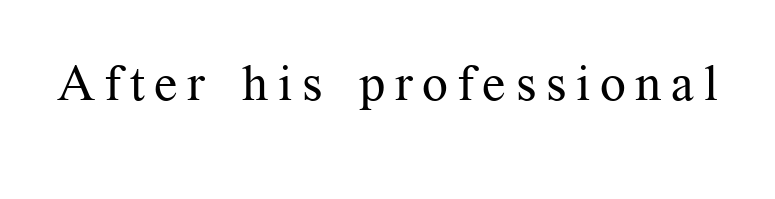
{"serif": "yes", "italic": "no", "bold": "no", "weight": "regular", "width": "normal", "stroke_contrast": "medium", "x_height": "medium", "monospaced": "no", "underline": "no", "glyph_px": 51}
